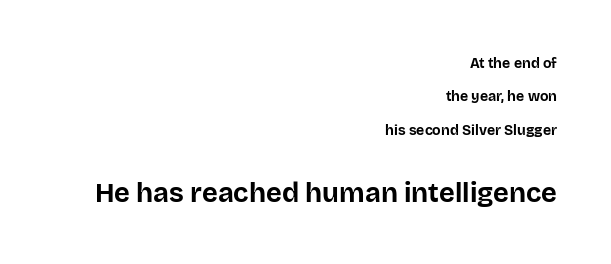
Q: Is the text bold? A: Yes.
Q: Is the text italic (slanted)? A: No, it is upright.
Q: Is the text underlined? A: No.
Q: How is the paragraph aligned? A: Right-aligned.
Q: Is the spacing between letters normal or unusually wide? A: Normal.
Q: Is the spacing between lines tight, normal or loose? A: Loose.
Q: Which block of text is set in a larger size, the first (top) or the second (bottom)? A: The second (bottom) one.
